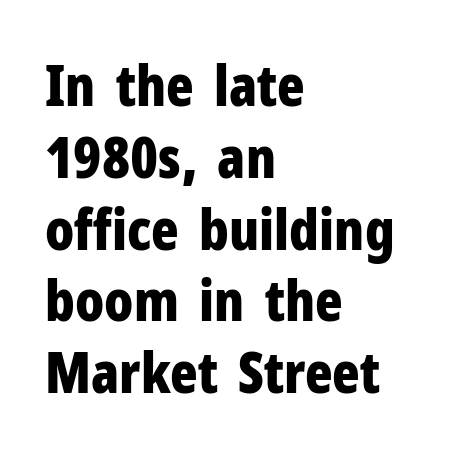
The image shows 57 px bold, condensed sans-serif type, upright; set left-aligned, normal line spacing (1.26x), normal letter spacing, not underlined; low stroke contrast and a medium x-height.
